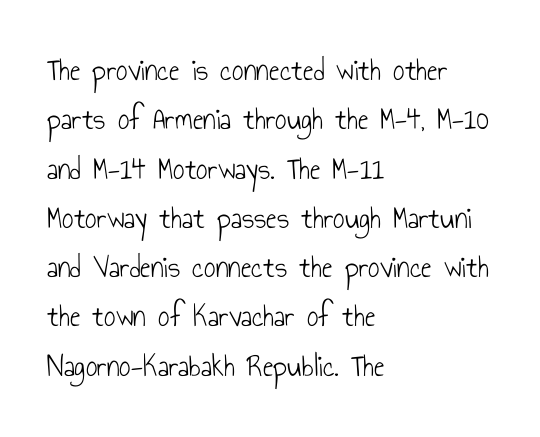
Q: Is the text bold? A: No.
Q: Is the text italic (slanted)? A: No, it is upright.
Q: Is the typeface a serif or a sans-serif typeface? A: Sans-serif.
Q: Is the text underlined? A: No.
Q: How is the paragraph aligned? A: Left-aligned.
Q: Is the spacing between letters normal or unusually wide? A: Normal.
Q: Is the spacing between lines tight, normal or loose? A: Normal.
Q: Width (condensed, normal, or wide)? A: Condensed.
Q: Stroke contrast? A: Low.
Q: x-height? A: Small.
Q: Monospaced? A: No.
